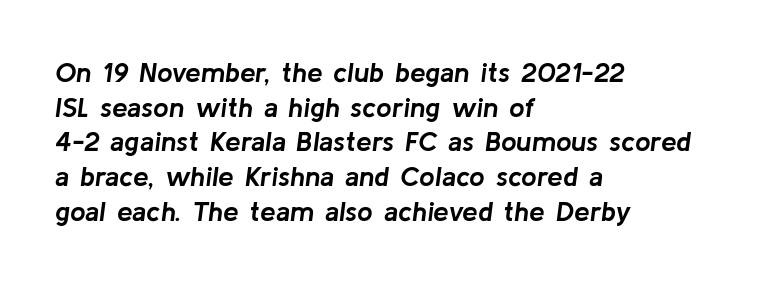
The string is rendered with underlining switched off. A typesetter would call this proportional, since set widths differ per character. The ragged edge is on the right, which tells us the setting is flush left. Students, this is bold: see how much ink each stroke carries.
